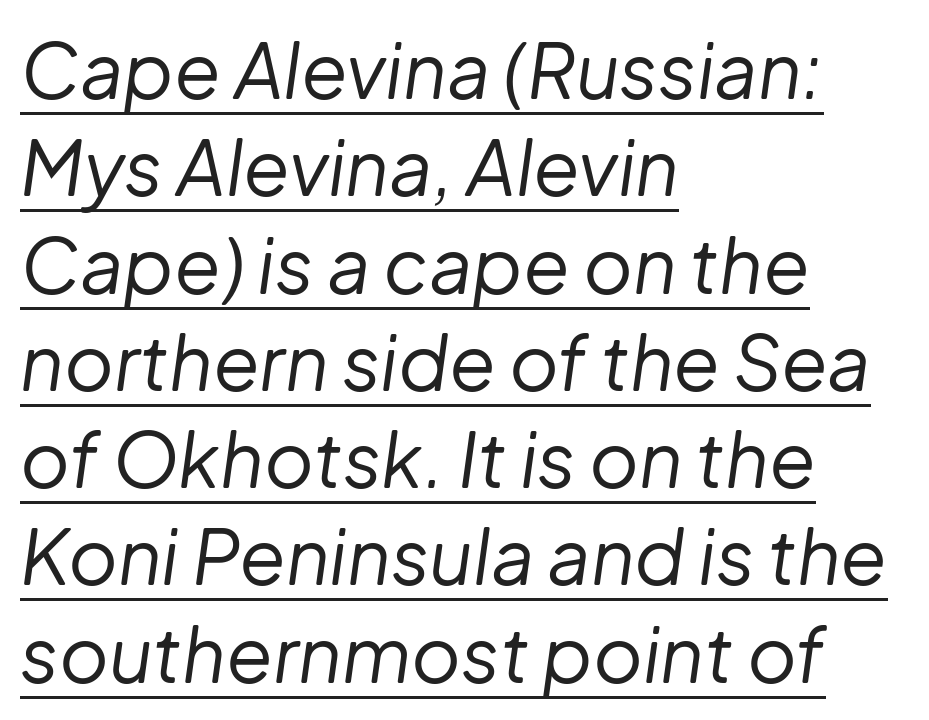
{"italic": "yes", "lean": "right", "slant_degrees": 8, "bold": "no", "weight": "regular", "width": "normal", "stroke_contrast": "low", "x_height": "medium", "monospaced": "no", "underline": "yes", "align": "left", "line_spacing": "normal", "line_spacing_ratio": 1.28, "letter_spacing": "normal", "letter_spacing_em": 0.0, "glyph_px": 76}
